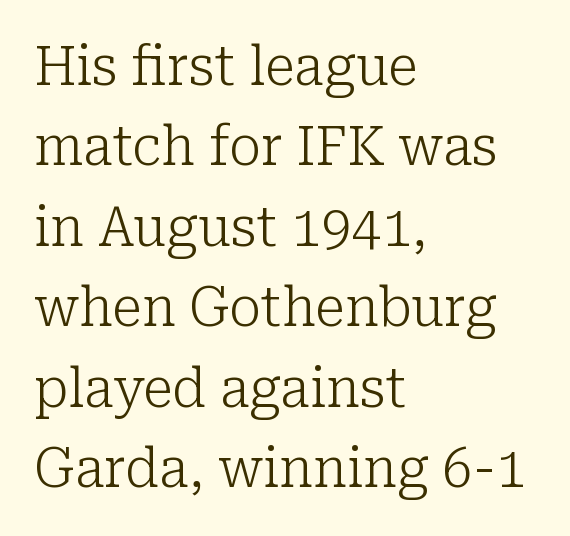
{"serif": "yes", "italic": "no", "bold": "no", "weight": "light", "width": "normal", "stroke_contrast": "low", "x_height": "medium", "monospaced": "no", "underline": "no", "align": "left", "line_spacing": "normal", "line_spacing_ratio": 1.49, "letter_spacing": "normal", "letter_spacing_em": 0.0, "glyph_px": 54}
